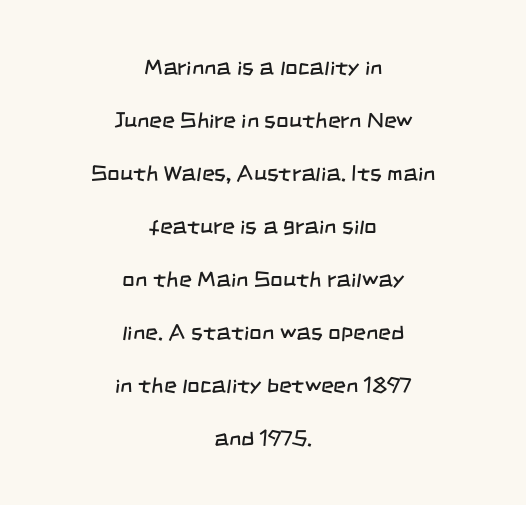
The image shows 22 px text type; set centered, loose line spacing (2.41x), normal letter spacing, not underlined.
